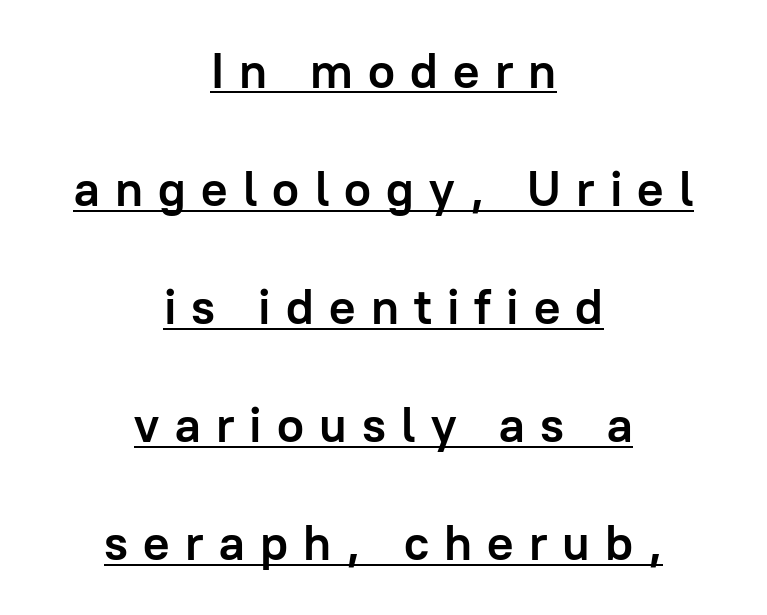
In CSS terms this would be text-align: center. Students, note that the glyphs here are deliberately spaced far apart. Note the varied advance widths — an 'i' is clearly narrower than an 'm'. A great deal of white space separates one row of letters from the next. Are there feet on the stems? There aren't — it's a sans. Designer's note — italics off, roman on.
